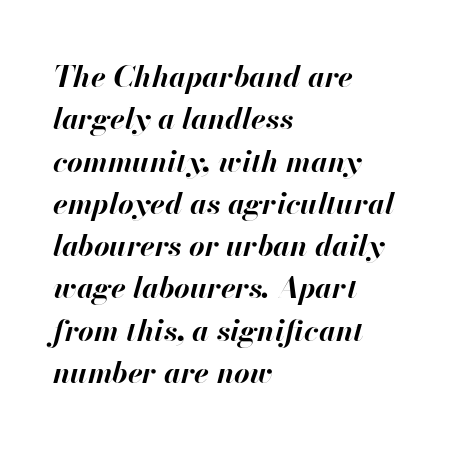
Its strokes are broad and dark, the hallmark of bold type. Underlining? Definitely not there. Is this a fixed-width face? No — the glyphs have proportional, varying widths. Notice how descenders clear the ascenders below comfortably — that's standard leading. Designer's note — italics engaged. The face used here is rendered with its standard letterfit.
